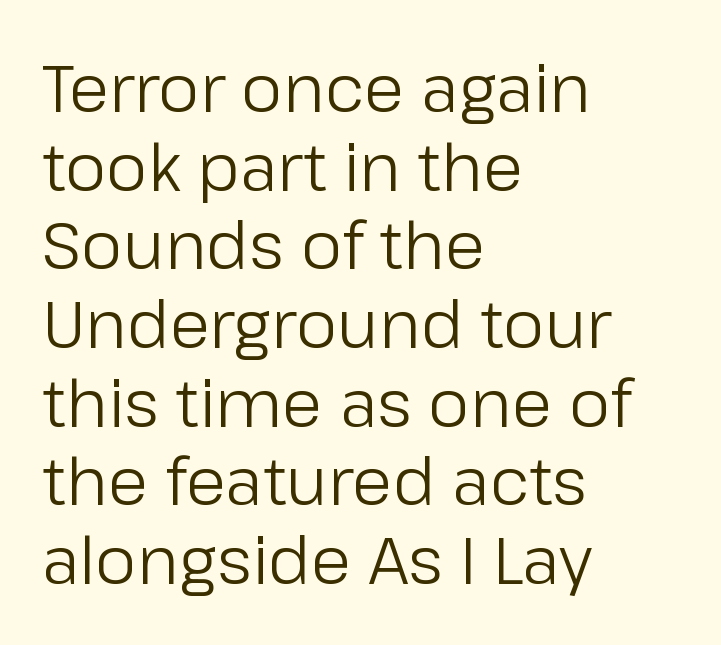
The image shows 65 px regular-weight sans-serif type, upright; set left-aligned, line spacing 1.21x, normal letter spacing, not underlined; low stroke contrast and a medium x-height.
